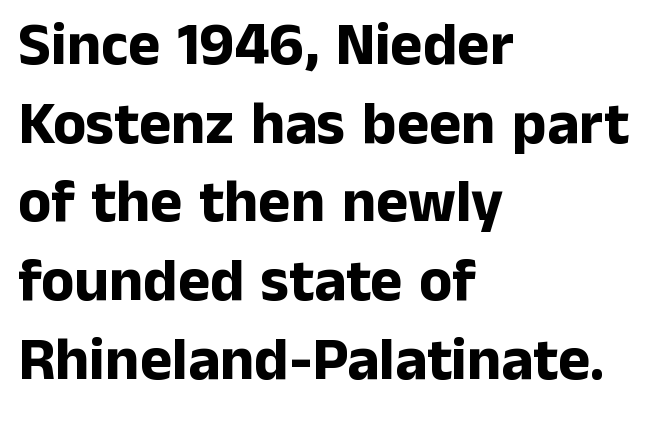
Q: Is the text bold? A: Yes.
Q: Is the text italic (slanted)? A: No, it is upright.
Q: Is the typeface a serif or a sans-serif typeface? A: Sans-serif.
Q: Is the text underlined? A: No.
Q: How is the paragraph aligned? A: Left-aligned.
Q: Is the spacing between letters normal or unusually wide? A: Normal.
Q: Is the spacing between lines tight, normal or loose? A: Normal.
Q: Width (condensed, normal, or wide)? A: Normal.
Q: Stroke contrast? A: Low.
Q: x-height? A: Medium.
Q: Monospaced? A: No.
